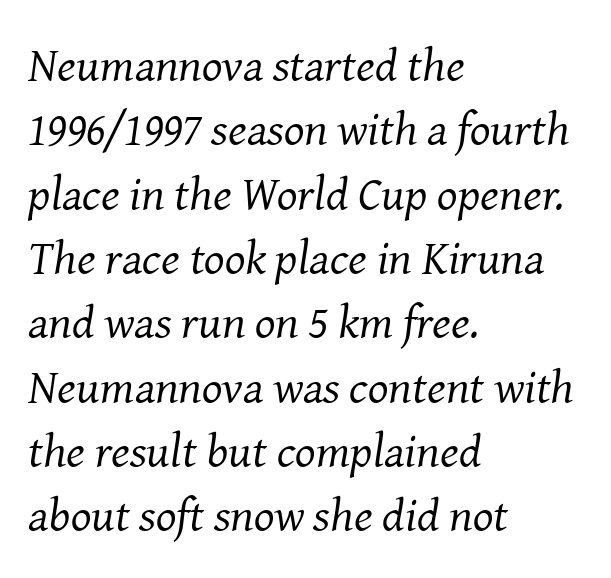
The image shows 48 px regular-weight serif type, italic (leaning right); set left-aligned, normal line spacing (1.34x), normal letter spacing, not underlined; medium stroke contrast and a medium x-height.
